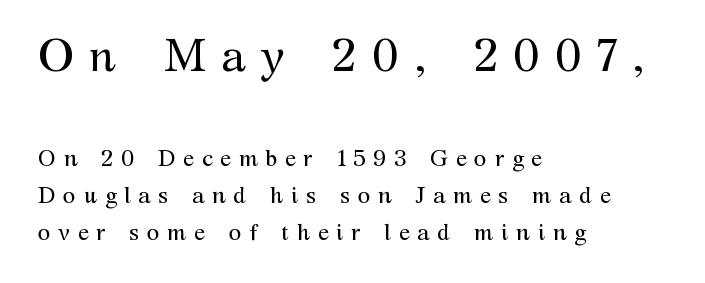
Q: Is the text bold? A: No.
Q: Is the text italic (slanted)? A: No, it is upright.
Q: Is the typeface a serif or a sans-serif typeface? A: Serif.
Q: Is the text underlined? A: No.
Q: How is the paragraph aligned? A: Left-aligned.
Q: Is the spacing between letters normal or unusually wide? A: Unusually wide.
Q: Is the spacing between lines tight, normal or loose? A: Normal.
Q: Which block of text is set in a larger size, the first (top) or the second (bottom)? A: The first (top) one.
Q: Width (condensed, normal, or wide)? A: Normal.
Q: Stroke contrast? A: Medium.
Q: x-height? A: Medium.
Q: Monospaced? A: No.
